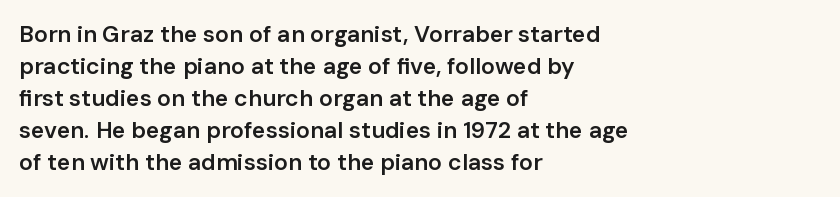
The image shows 23 px text type, upright; set left-aligned, normal line spacing (1.39x), normal letter spacing, not underlined.
